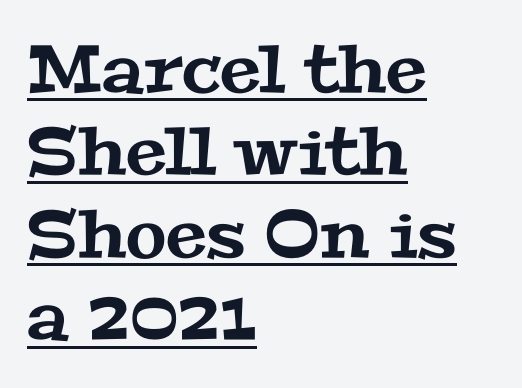
The image shows 66 px wide serif type; set left-aligned, normal line spacing (1.25x), normal letter spacing, underlined; medium stroke contrast and a medium x-height.
